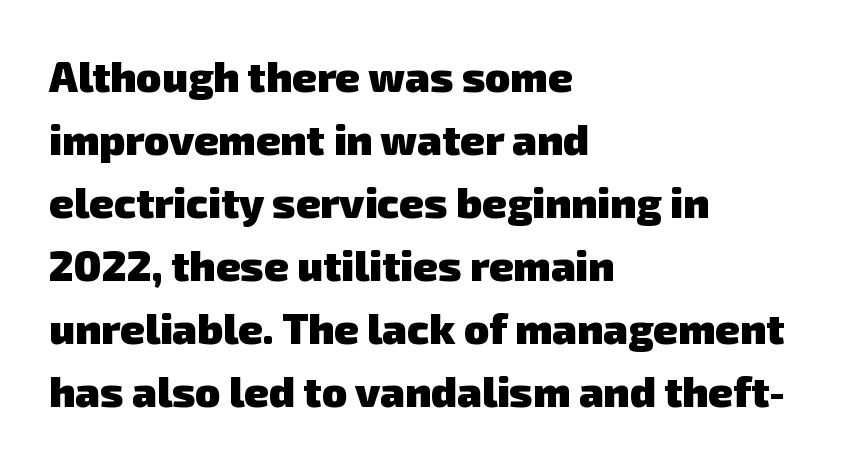
The image shows 42 px heavy sans-serif type; set left-aligned, normal line spacing (1.5x), normal letter spacing, not underlined; low stroke contrast and a medium x-height.
